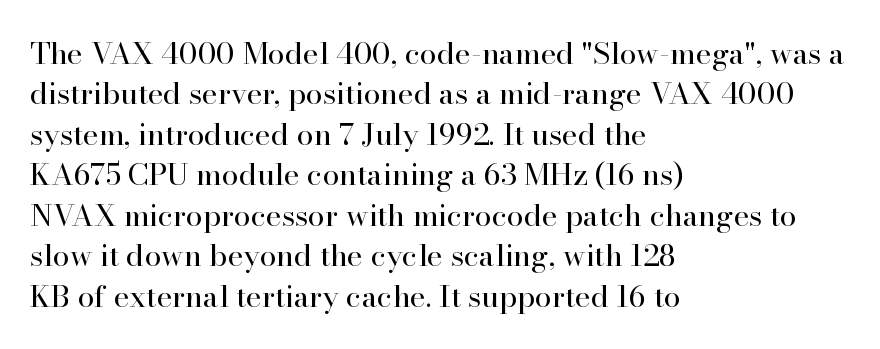
{"serif": "yes", "italic": "no", "bold": "no", "weight": "regular", "width": "normal", "stroke_contrast": "high", "x_height": "small", "monospaced": "no", "underline": "no", "align": "left", "line_spacing": "normal", "line_spacing_ratio": 1.35, "letter_spacing": "normal", "letter_spacing_em": 0.0, "glyph_px": 30}
